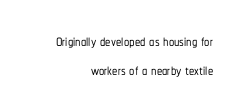
The image shows 21 px text type, upright; set right-aligned, normal line spacing (1.38x), normal letter spacing, not underlined.
